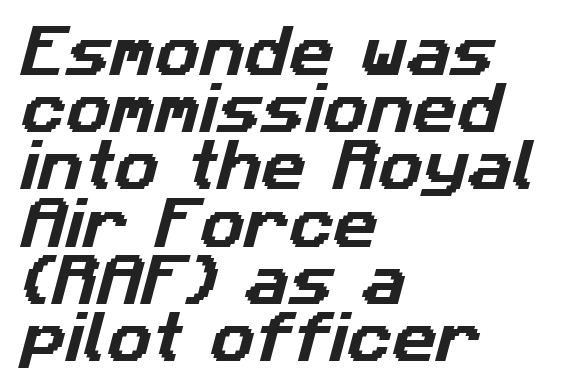
{"serif": "no", "width": "normal", "stroke_contrast": "low", "x_height": "medium", "monospaced": "no", "underline": "no", "align": "left", "line_spacing": "tight", "line_spacing_ratio": 1.04, "letter_spacing": "normal", "letter_spacing_em": 0.0, "glyph_px": 55}
